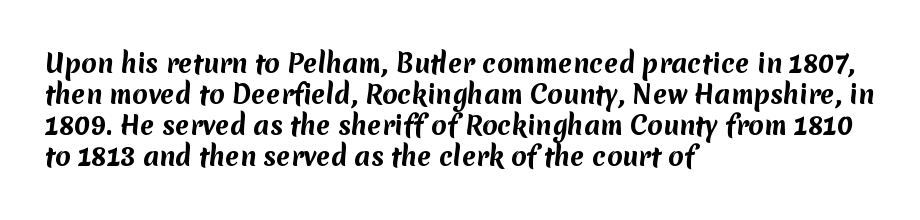
Q: Is the text bold? A: Yes.
Q: Is the text underlined? A: No.
Q: How is the paragraph aligned? A: Left-aligned.
Q: Is the spacing between letters normal or unusually wide? A: Normal.
